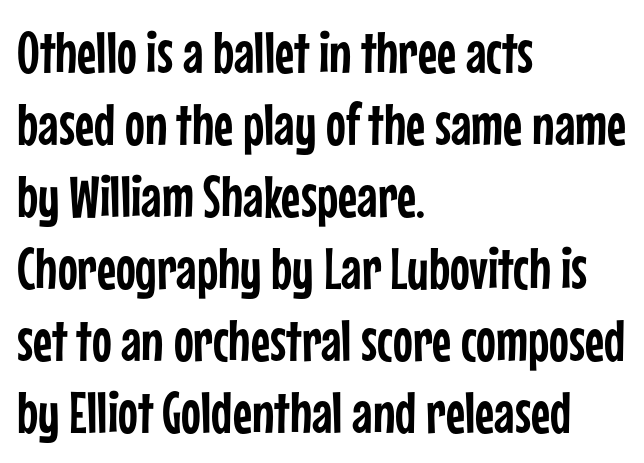
The image shows 59 px condensed sans-serif type, upright; set left-aligned, line spacing 1.22x, normal letter spacing, not underlined; low stroke contrast and a medium x-height.
